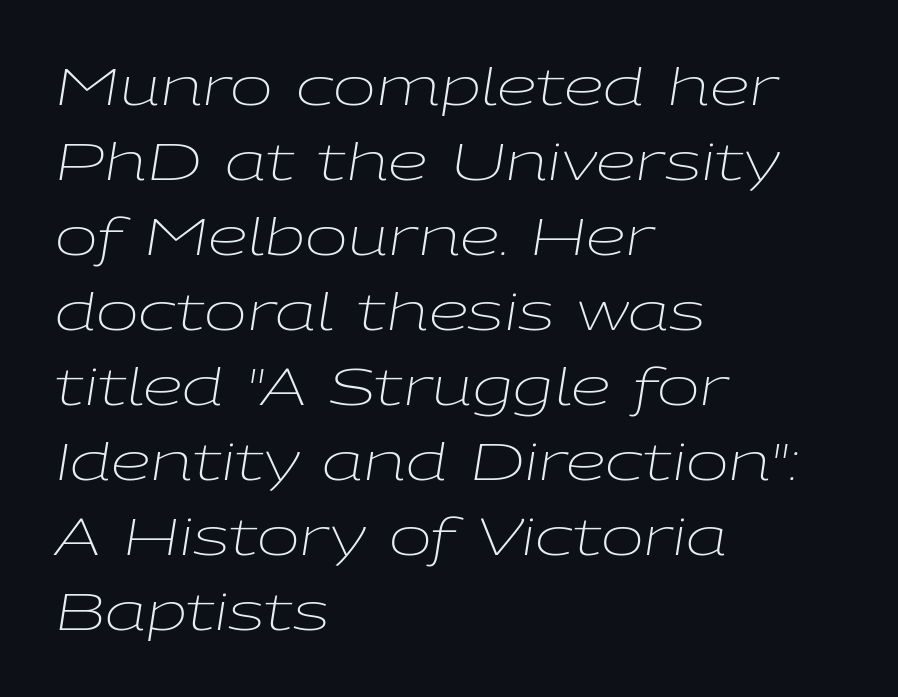
The image shows 51 px light, wide type, italic (leaning right); set left-aligned, normal line spacing (1.47x), normal letter spacing, not underlined; low stroke contrast and a medium x-height.
